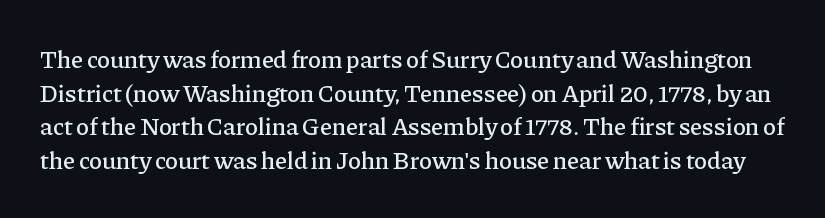
This block has exactly the height ordinary leading produces. The tracking reads as untouched default to a designer's eye. This rendering features lettering with no underline. Ordinary non-slanted type is in use.
